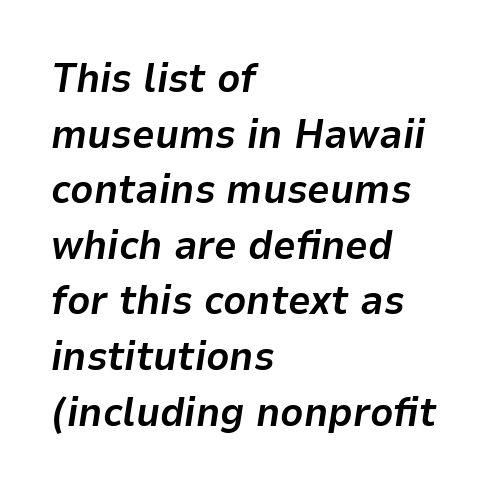
The passage shown is not underscored anywhere. Reading down the column, the eye jumps a familiar distance to each next line. Here the designer chose a conventional face with non-uniform glyph widths. These lines are set flush left with a ragged right edge.
